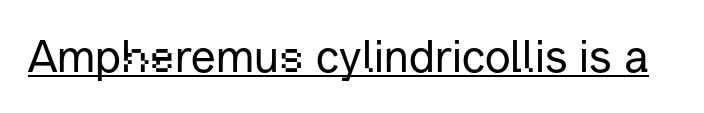
The image shows 45 px sans-serif type, upright; set normal letter spacing, underlined; low stroke contrast and a medium x-height.
